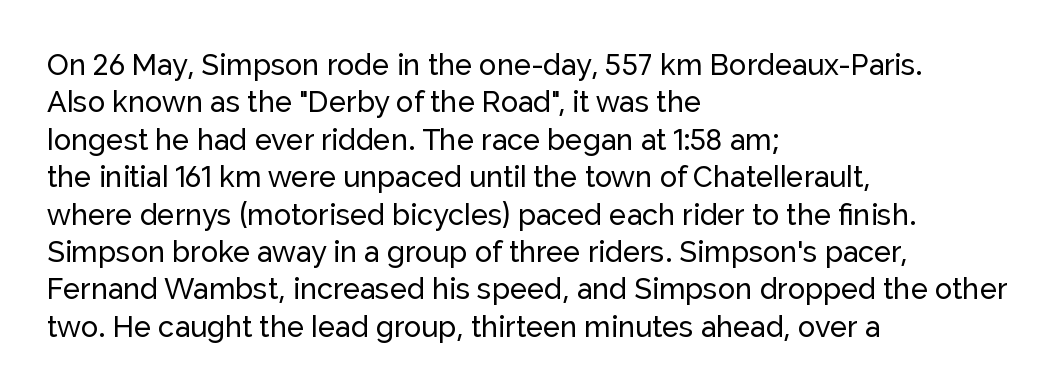
This is the regular roman posture of the typeface. Here the designer chose a conventional face with non-uniform glyph widths. The designer went with a sans here, leaving each stem footless. These lines are set flush left with a ragged right edge.
